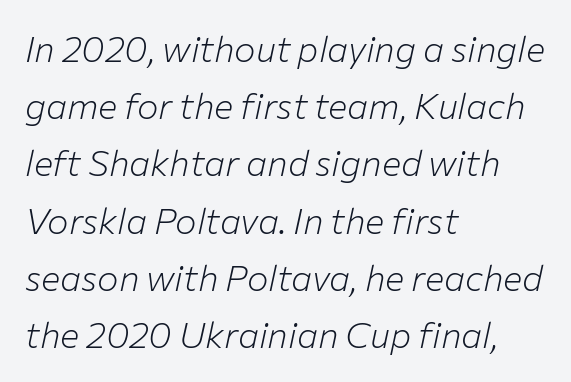
Caption: multi-line text, flush left, ragged right. Note the varied advance widths — an 'i' is clearly narrower than an 'm'. Letters rest on an invisible, unmarked baseline. This reads as an unemphasized weight, regular at the heaviest. Characters follow at the spacing the type designer built in. It's the slanting kind of type.
